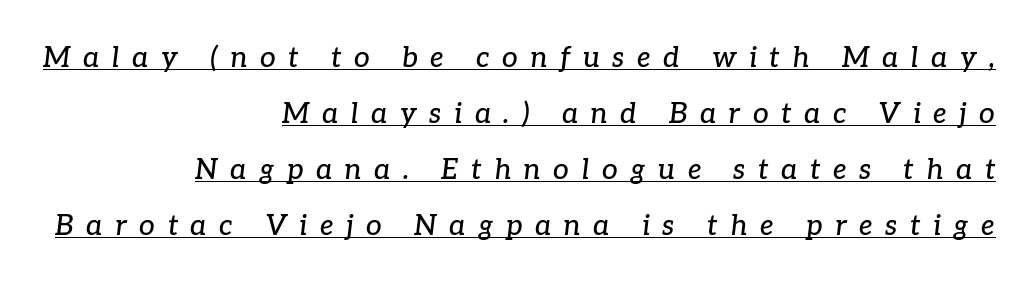
The image shows 28 px serif type, italic (leaning right); set right-aligned, loose line spacing (2.0x), unusually wide letter spacing (+0.45 em), underlined; low stroke contrast and a medium x-height.
